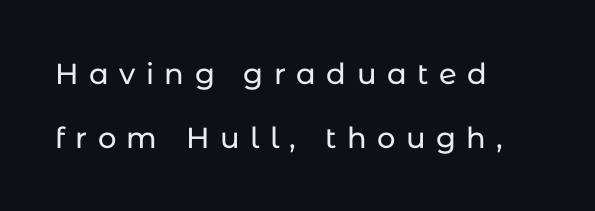
The face used here is proportionally spaced, like ordinary book or web type. Check under the words: just untouched page. Every stem runs plumb, perpendicular to the baseline. The letters carry no serifs — their stems end cleanly without finishing strokes. The rendering uses a large line-height, opening up the rows. Look at the tracking — it's clearly loosened, letters drifting apart.
